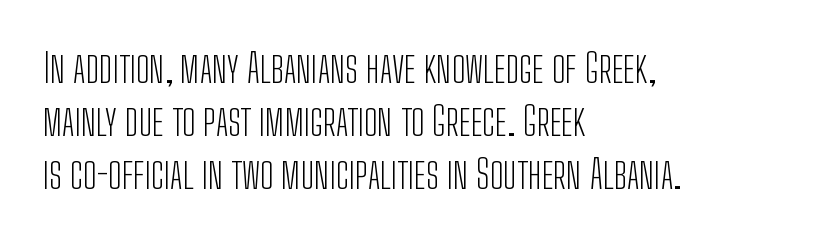
The image shows 40 px light, condensed sans-serif type, upright; set left-aligned, normal line spacing (1.33x), normal letter spacing, not underlined; low stroke contrast and a medium x-height.
